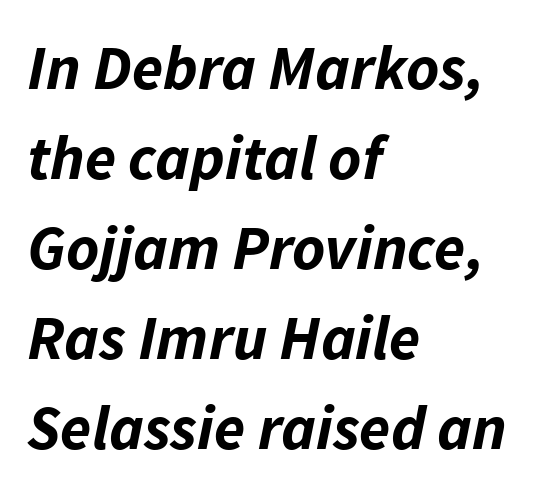
Q: Is the text bold? A: Yes.
Q: Is the text italic (slanted)? A: Yes, it leans right by about 11 degrees.
Q: Is the text underlined? A: No.
Q: How is the paragraph aligned? A: Left-aligned.
Q: Is the spacing between letters normal or unusually wide? A: Normal.
Q: Is the spacing between lines tight, normal or loose? A: Normal.
Q: Width (condensed, normal, or wide)? A: Normal.
Q: Stroke contrast? A: Low.
Q: x-height? A: Medium.
Q: Monospaced? A: No.
